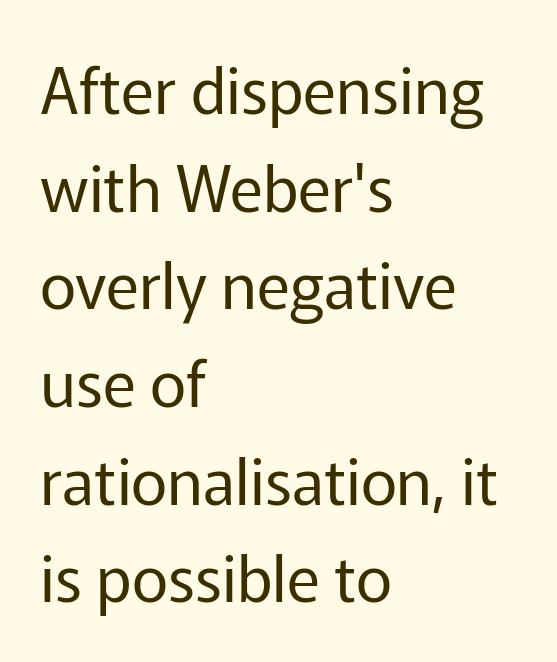
Letterform terminals end flat and unadorned throughout the passage. The gaps between neighbouring characters are ordinary and unremarkable. Unlike italic type, these characters show no tilt at all. Reading down the block, your eye returns to a fixed left position each line. The letterforms sit at book weight or below. A typesetter would call this proportional, since set widths differ per character.
